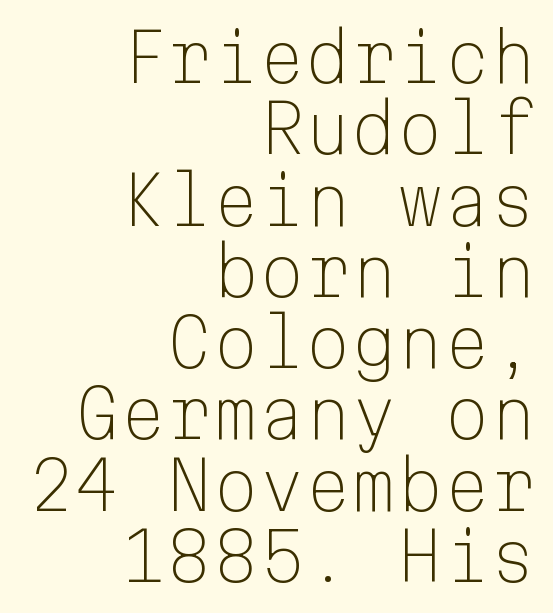
The image shows 66 px light sans-serif type, upright, monospaced; set right-aligned, tight line spacing (1.08x), normal letter spacing, not underlined; low stroke contrast and a medium x-height.
